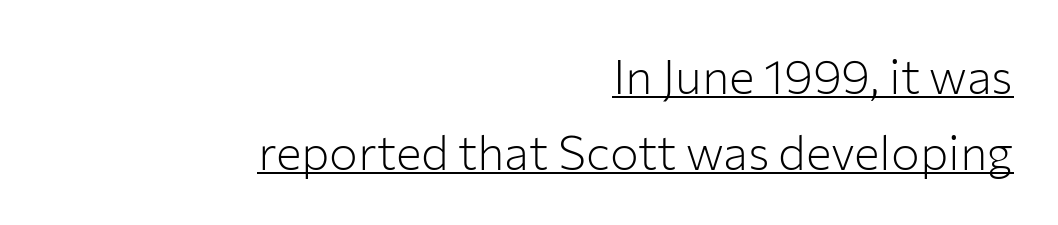
Inter-character spacing is left at the font's built-in metrics. The rendering uses a moderate line-height, typical for paragraphs. Designer's note — italics off, roman on. Is the type heavy? It reads as light-to-regular instead. Right-aligned paragraph, ragged on the left. Spacing verdict: proportional, widths tailored to each character.
